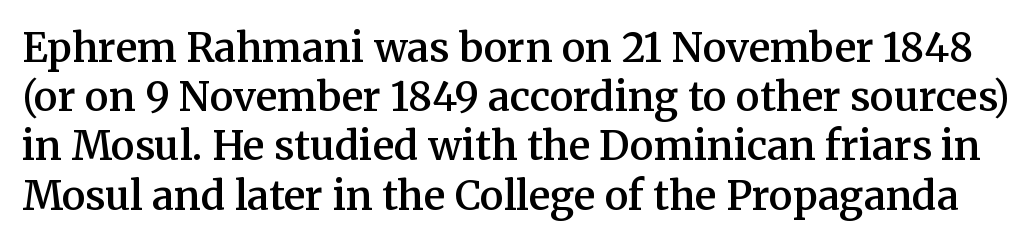
Lines of text with bare space underneath. The letterforms sit shoulder to shoulder at normal distance. Font category for this specimen: serif. Spacing verdict: proportional, widths tailored to each character.
